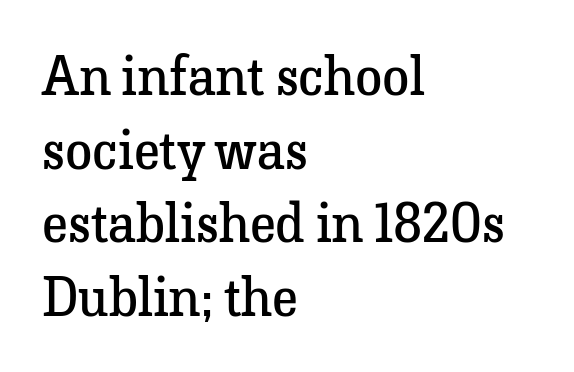
Q: Is the text bold? A: No.
Q: Is the text italic (slanted)? A: No, it is upright.
Q: Is the typeface a serif or a sans-serif typeface? A: Serif.
Q: Is the text underlined? A: No.
Q: How is the paragraph aligned? A: Left-aligned.
Q: Is the spacing between letters normal or unusually wide? A: Normal.
Q: Is the spacing between lines tight, normal or loose? A: Normal.
Q: Width (condensed, normal, or wide)? A: Normal.
Q: Stroke contrast? A: Low.
Q: x-height? A: Medium.
Q: Monospaced? A: No.
